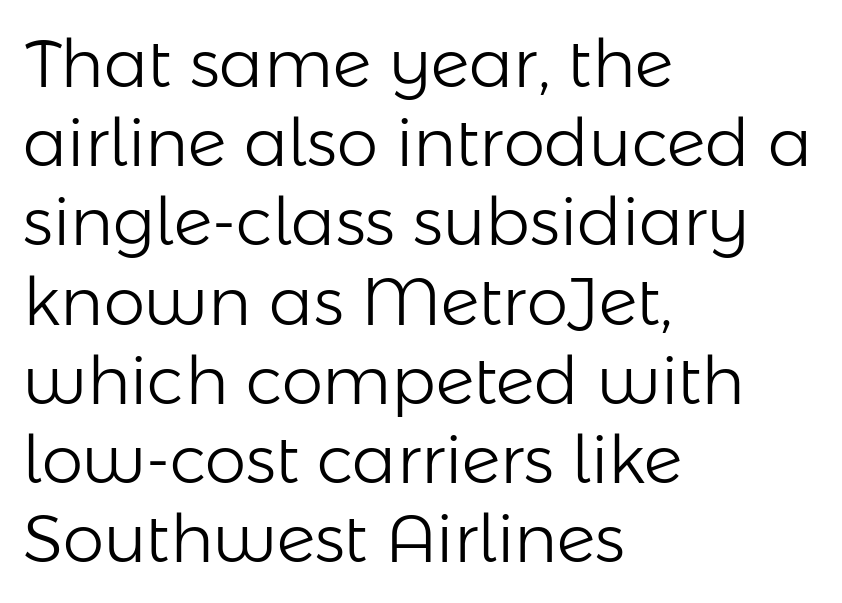
The image shows 66 px light sans-serif type, upright; set left-aligned, line spacing 1.2x, normal letter spacing, not underlined; low stroke contrast and a medium x-height.
